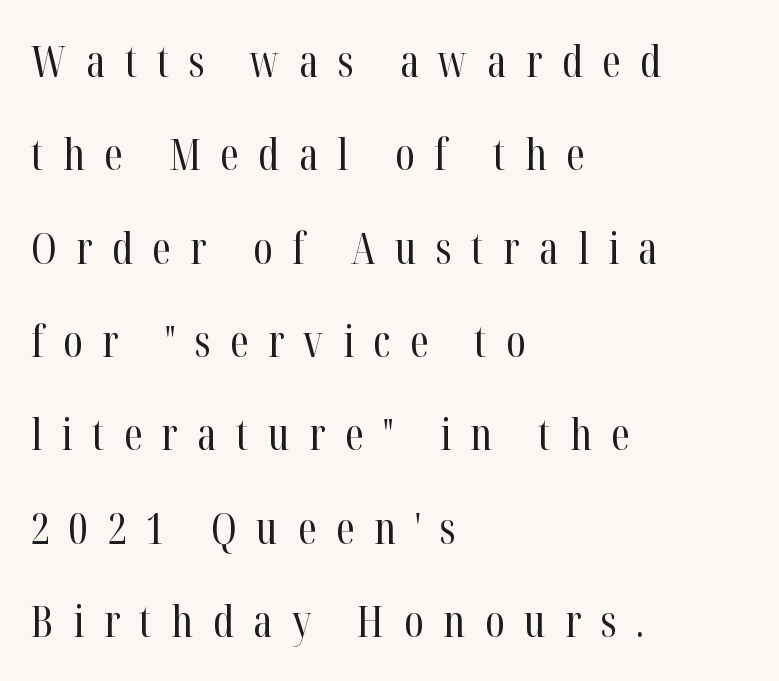
The image shows 43 px regular-weight, condensed serif type, upright; set left-aligned, loose line spacing (2.17x), unusually wide letter spacing (+0.45 em), not underlined; high stroke contrast and a medium x-height.
